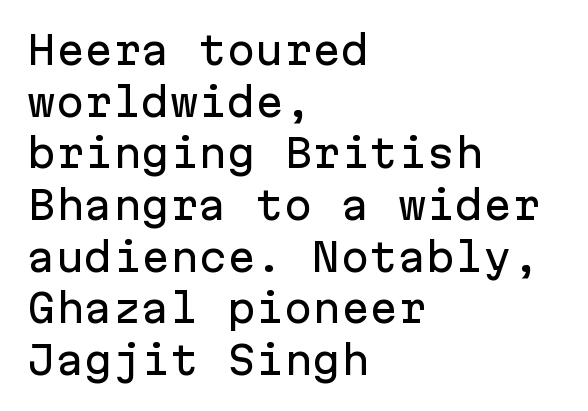
{"serif": "no", "italic": "no", "width": "normal", "stroke_contrast": "low", "x_height": "medium", "monospaced": "yes", "underline": "no", "align": "left", "line_spacing": "normal", "line_spacing_ratio": 1.36, "letter_spacing": "normal", "letter_spacing_em": 0.0, "glyph_px": 38}
